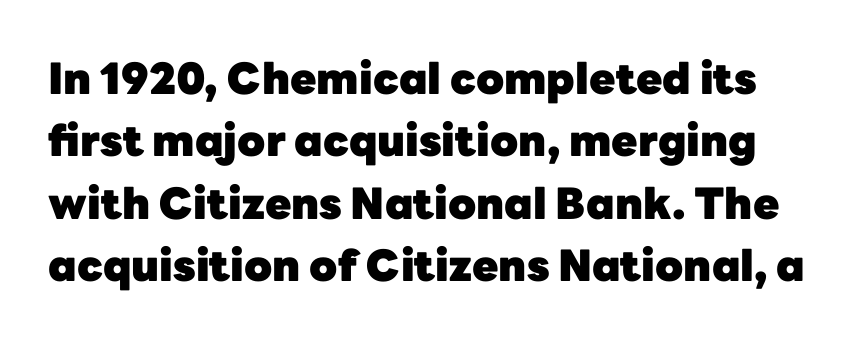
The image shows 43 px heavy sans-serif type, upright; set normal line spacing (1.45x), normal letter spacing, not underlined; low stroke contrast and a medium x-height.
